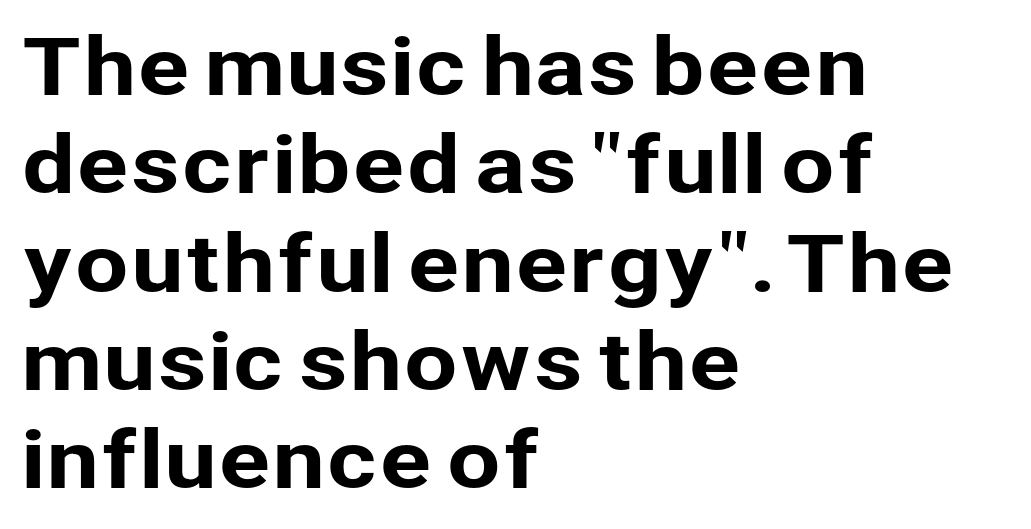
The image shows 78 px sans-serif type, upright; set left-aligned, normal line spacing (1.26x), normal letter spacing, not underlined; low stroke contrast and a medium x-height.
